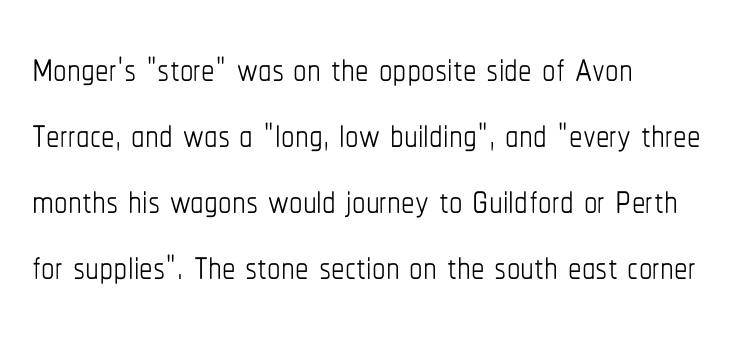
{"italic": "no", "bold": "no", "weight": "thin", "width": "condensed", "stroke_contrast": "low", "x_height": "medium", "monospaced": "no", "underline": "no", "align": "left", "line_spacing_ratio": 1.22, "letter_spacing": "normal", "letter_spacing_em": 0.0, "glyph_px": 54}
